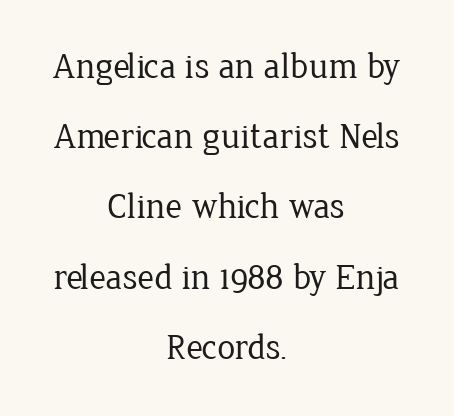
Q: Is the text bold? A: No.
Q: Is the text italic (slanted)? A: No, it is upright.
Q: Is the typeface a serif or a sans-serif typeface? A: Serif.
Q: Is the text underlined? A: No.
Q: How is the paragraph aligned? A: Centered.
Q: Is the spacing between letters normal or unusually wide? A: Normal.
Q: Is the spacing between lines tight, normal or loose? A: Loose.
Q: Width (condensed, normal, or wide)? A: Normal.
Q: Stroke contrast? A: Low.
Q: x-height? A: Medium.
Q: Monospaced? A: No.
